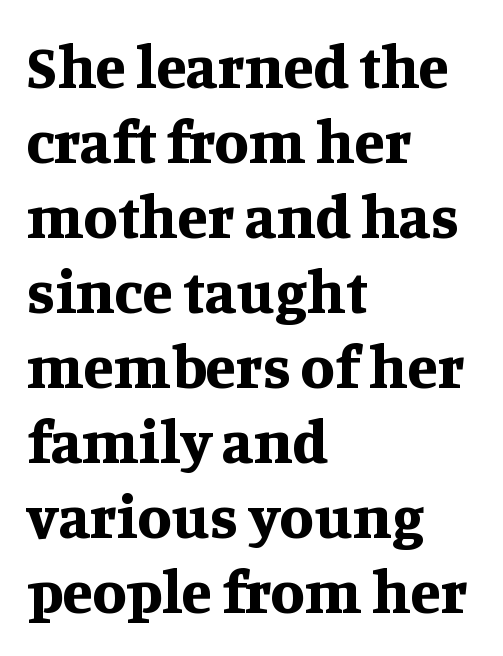
Q: Is the text bold? A: Yes.
Q: Is the text italic (slanted)? A: No, it is upright.
Q: Is the typeface a serif or a sans-serif typeface? A: Serif.
Q: Is the text underlined? A: No.
Q: How is the paragraph aligned? A: Left-aligned.
Q: Is the spacing between letters normal or unusually wide? A: Normal.
Q: Width (condensed, normal, or wide)? A: Normal.
Q: Stroke contrast? A: Medium.
Q: x-height? A: Large.
Q: Monospaced? A: No.
